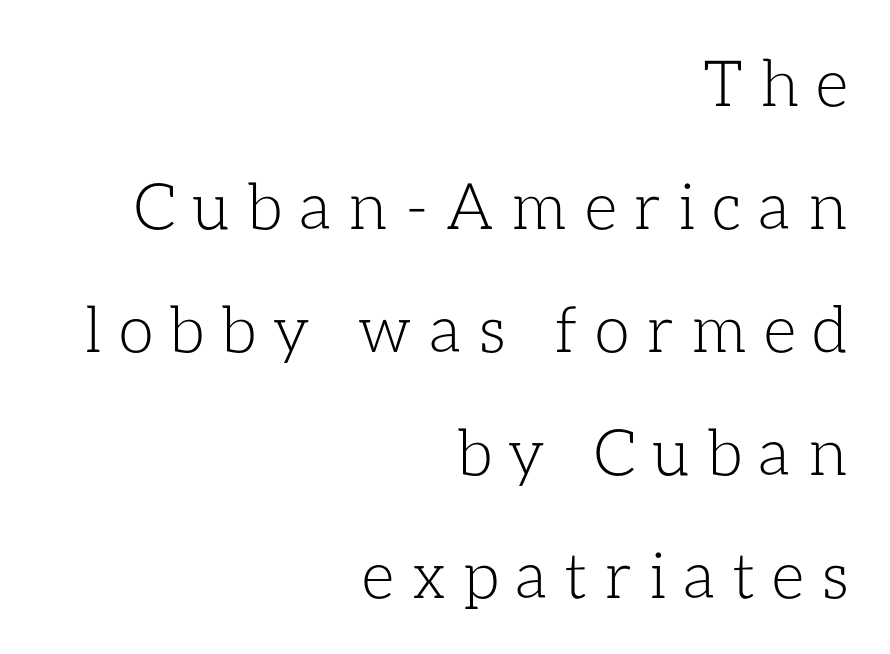
Bold? No — there's no thickening of the strokes. Leftover space on each line is placed entirely before the opening word. Quick note: interline space is abundant. Quick note: underline off. Proportional: the letters do not fall into vertical columns.
